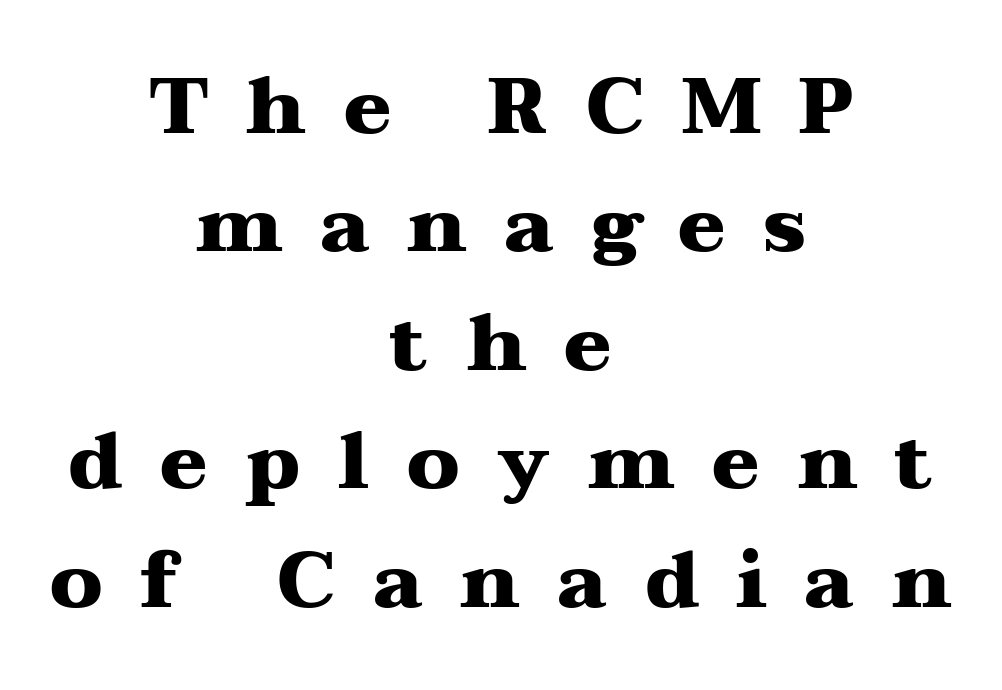
A typesetter would call this heavily tracked-out type. Old-style or modern, the face here clearly has serifs. Check the space under the baseline: it is left empty. The designer left line spacing at the default.
